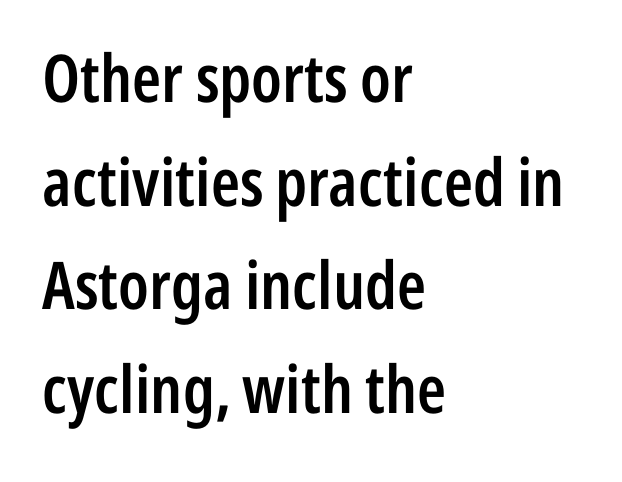
Every letter is mildly thick-stroked: semibold rather than bold. Horizontal bands of white between lines are of average thickness. A classic flush-left, rag-right setting is used for this passage. Bare-footed words on every line. The typography opts for an upright posture over an oblique one.
